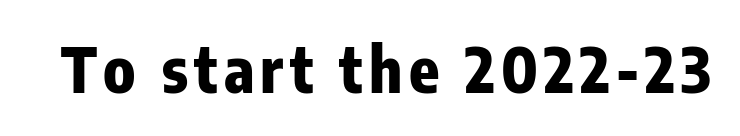
{"serif": "no", "italic": "no", "bold": "yes", "weight": "heavy", "width": "condensed", "stroke_contrast": "low", "x_height": "medium", "monospaced": "no", "underline": "no", "glyph_px": 62}
